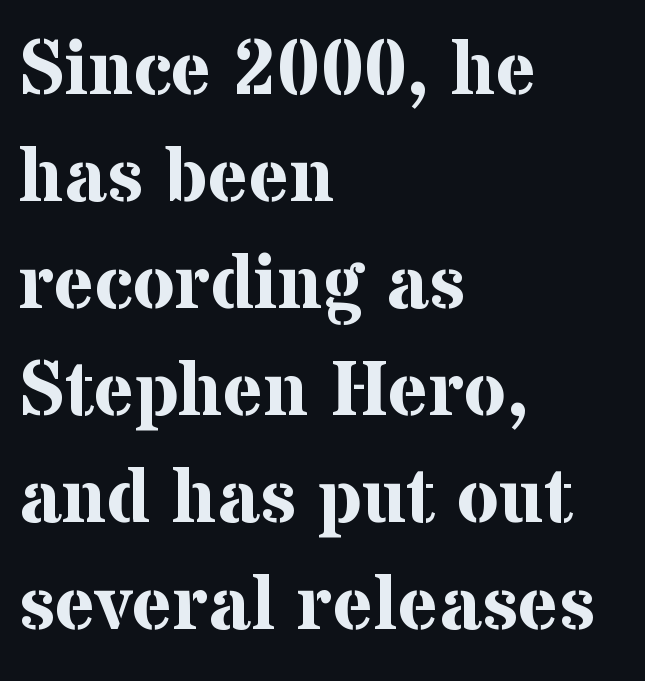
The gaps between neighbouring characters are ordinary and unremarkable. A student would call this left alignment; a typographer would say flush left, rag right. The face used here is proportionally spaced, like ordinary book or web type. The gap between lines stays unmarked. On the weight axis this lands at bold, roughly 700. Characters remain perfectly vertical along every line.
